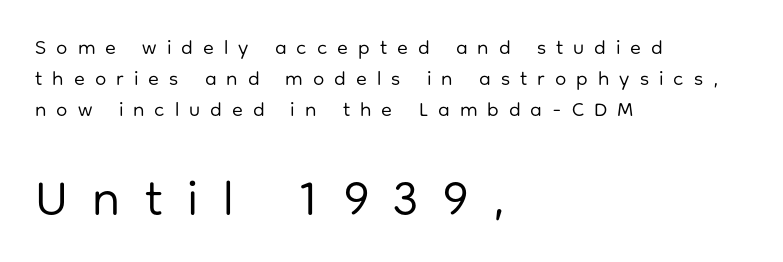
The image shows 49 px regular-weight sans-serif type, upright; set left-aligned, normal line spacing (1.55x), unusually wide letter spacing (+0.5 em), not underlined; the second (bottom) block is 2.45x larger; low stroke contrast and a medium x-height.
